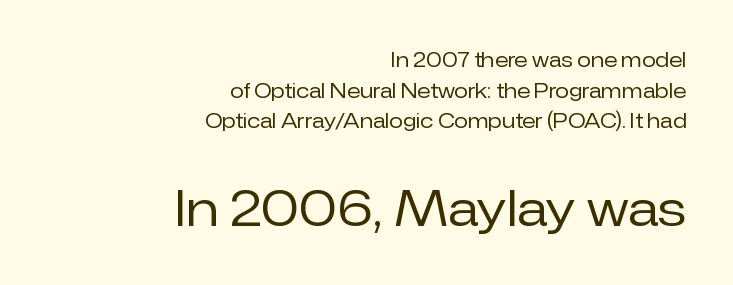
Grotesque or geometric, the face here clearly has no serifs. Line endings align vertically; line beginnings do not. The foot of each line stays bare and open. The face looks like a standard text weight, possibly lighter. The rendering uses a moderate line-height, typical for paragraphs. It's the straight-up-and-down kind of type.
